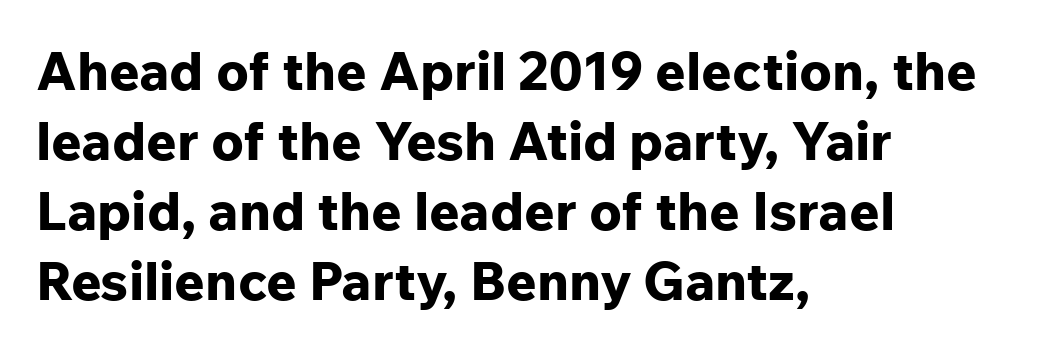
Q: Is the text bold? A: Yes.
Q: Is the text italic (slanted)? A: No, it is upright.
Q: Is the typeface a serif or a sans-serif typeface? A: Sans-serif.
Q: Is the text underlined? A: No.
Q: How is the paragraph aligned? A: Left-aligned.
Q: Is the spacing between letters normal or unusually wide? A: Normal.
Q: Is the spacing between lines tight, normal or loose? A: Normal.
Q: Width (condensed, normal, or wide)? A: Normal.
Q: Stroke contrast? A: Low.
Q: x-height? A: Medium.
Q: Monospaced? A: No.
